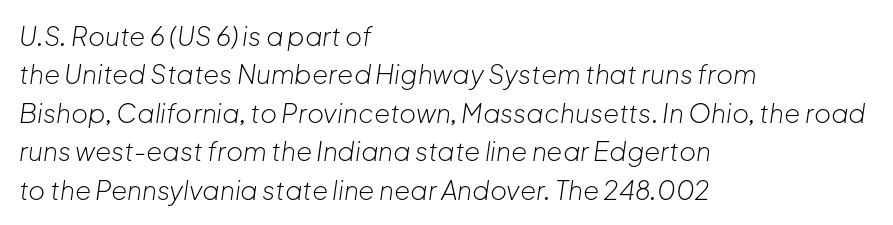
The image shows 26 px text type, italic (leaning right); set left-aligned, normal line spacing (1.48x), normal letter spacing, not underlined.
